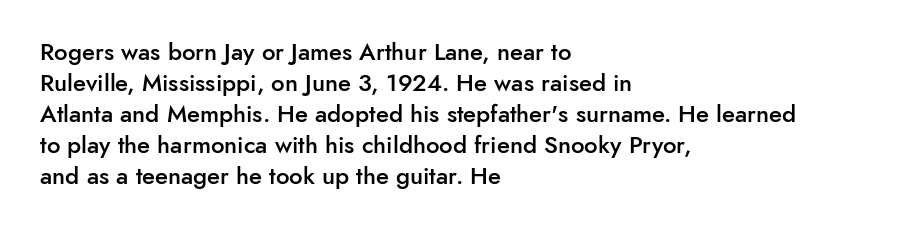
Q: Is the text bold? A: Semi-bold.
Q: Is the text italic (slanted)? A: No, it is upright.
Q: Is the text underlined? A: No.
Q: How is the paragraph aligned? A: Left-aligned.
Q: Is the spacing between letters normal or unusually wide? A: Normal.
Q: Is the spacing between lines tight, normal or loose? A: Normal.
